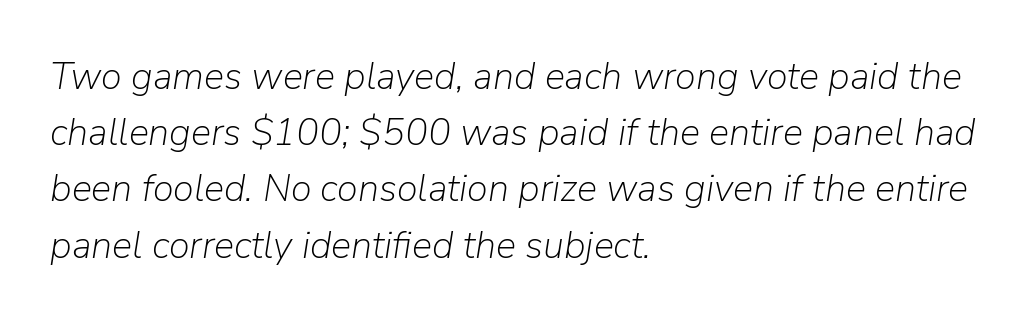
Looks like regular typesetting: each glyph gets only the width it needs. A normal amount of white space separates one row of letters from the next. Anything drawn beneath the words? Only blank space. The typeface has the unassuming heft of standard copy or less. The lines are quadded left.
